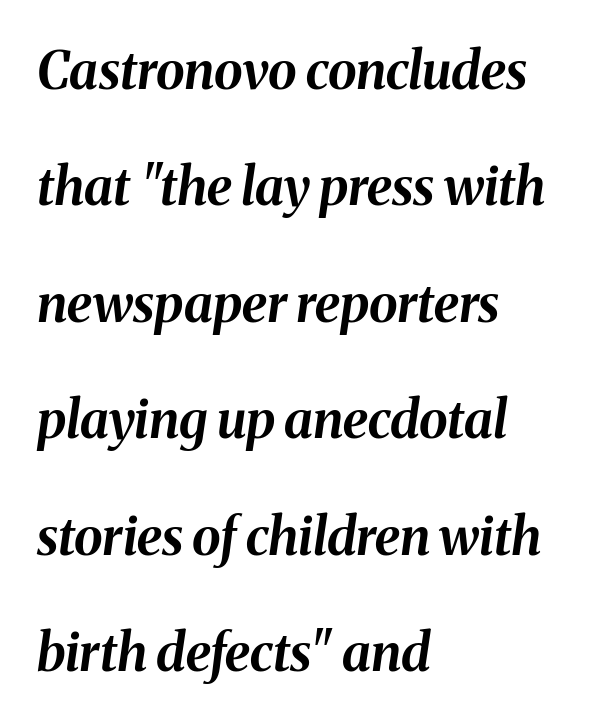
This is heavy type, rendered in bold. Would a proofreader flag this as italicized? Yes. Left-aligned paragraph, ragged on the right. Here the designer chose a conventional face with non-uniform glyph widths. The passage shown stacks its lines with a broad gap. The glyphs are unaccompanied by any horizontal stroke below them.
